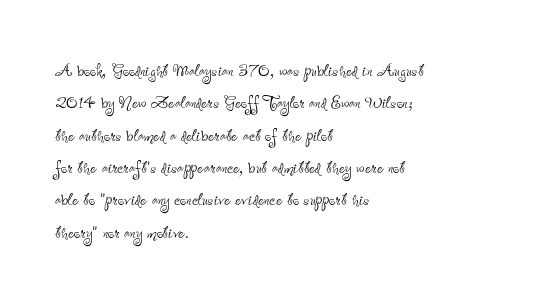
The image shows 22 px text type; set left-aligned, normal line spacing (1.47x), normal letter spacing, not underlined.
